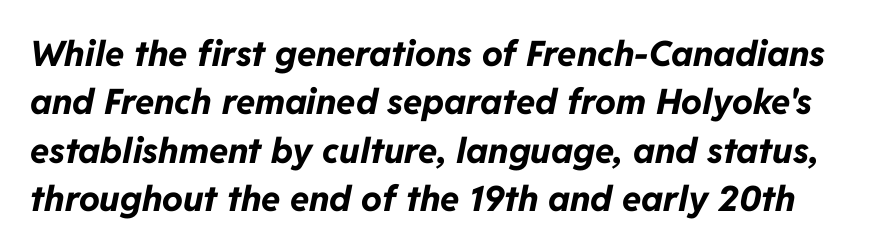
Q: Is the text bold? A: Yes.
Q: Is the text italic (slanted)? A: Yes, it leans right by about 11 degrees.
Q: Is the text underlined? A: No.
Q: Is the spacing between letters normal or unusually wide? A: Normal.
Q: Is the spacing between lines tight, normal or loose? A: Normal.
Q: Width (condensed, normal, or wide)? A: Normal.
Q: Stroke contrast? A: Low.
Q: x-height? A: Medium.
Q: Monospaced? A: No.
